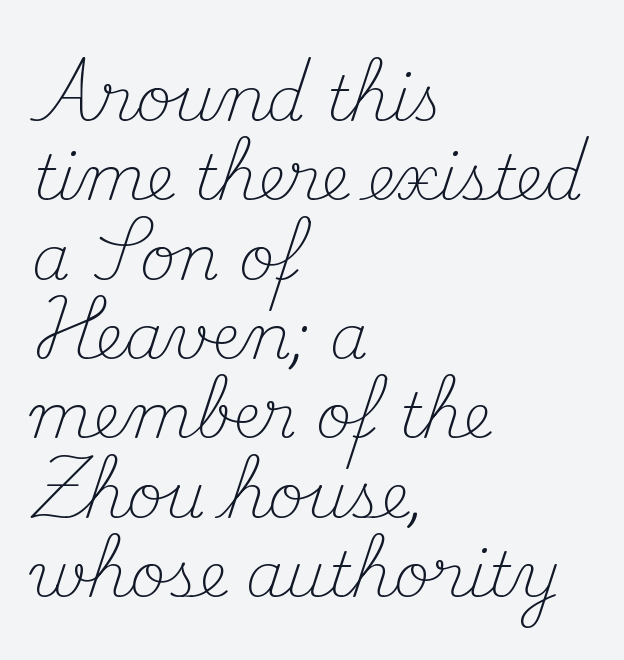
Q: Is the text bold? A: No.
Q: Is the text italic (slanted)? A: Yes.
Q: Is the typeface a serif or a sans-serif typeface? A: Serif.
Q: Is the text underlined? A: No.
Q: How is the paragraph aligned? A: Left-aligned.
Q: Is the spacing between letters normal or unusually wide? A: Normal.
Q: Is the spacing between lines tight, normal or loose? A: Normal.
Q: Width (condensed, normal, or wide)? A: Normal.
Q: Stroke contrast? A: Medium.
Q: x-height? A: Small.
Q: Monospaced? A: No.
